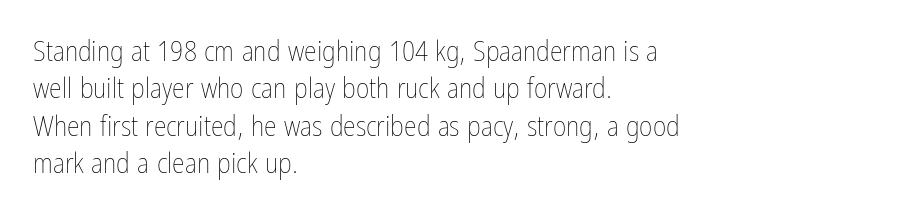
The image shows 29 px thin, condensed type, upright; set left-aligned, normal line spacing (1.29x), normal letter spacing, not underlined; low stroke contrast and a medium x-height.
